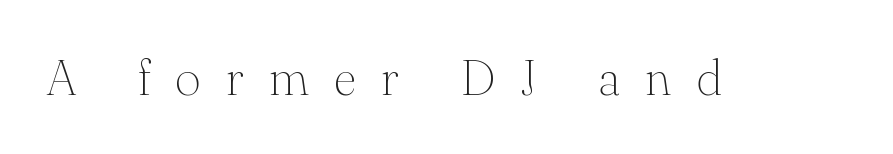
In terms of letterform style, serifs are clearly present. Heaviness? Minimal to ordinary, like unemphasized prose. These lines are rendered in a variable-pitch font. Spacing between characters has been opened up far beyond the box default.
